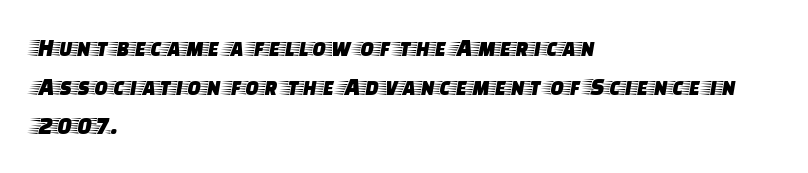
The foot of each line stays bare and open. Characters follow at the spacing the type designer built in. Line spacing here is normal.
